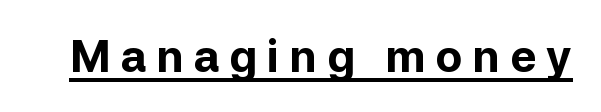
Q: Is the text bold? A: Yes.
Q: Is the text italic (slanted)? A: No, it is upright.
Q: Is the typeface a serif or a sans-serif typeface? A: Sans-serif.
Q: Is the text underlined? A: Yes.
Q: Is the spacing between letters normal or unusually wide? A: Unusually wide.
Q: Width (condensed, normal, or wide)? A: Normal.
Q: Stroke contrast? A: Low.
Q: x-height? A: Medium.
Q: Monospaced? A: No.
